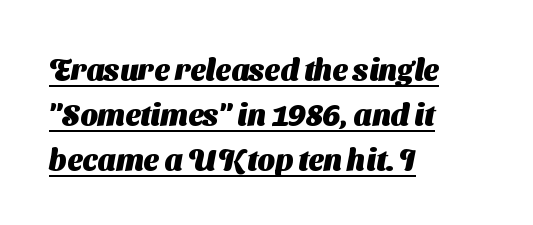
Q: Is the text bold? A: Yes.
Q: Is the typeface a serif or a sans-serif typeface? A: Sans-serif.
Q: Is the text underlined? A: Yes.
Q: How is the paragraph aligned? A: Left-aligned.
Q: Is the spacing between letters normal or unusually wide? A: Normal.
Q: Is the spacing between lines tight, normal or loose? A: Normal.
Q: Width (condensed, normal, or wide)? A: Normal.
Q: Stroke contrast? A: Medium.
Q: x-height? A: Medium.
Q: Monospaced? A: No.
